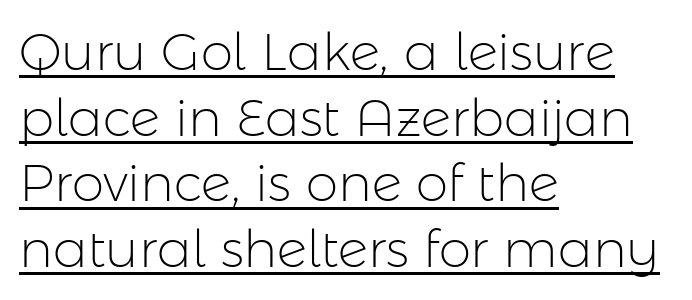
Q: Is the text bold? A: No.
Q: Is the text italic (slanted)? A: No, it is upright.
Q: Is the typeface a serif or a sans-serif typeface? A: Sans-serif.
Q: Is the text underlined? A: Yes.
Q: How is the paragraph aligned? A: Left-aligned.
Q: Is the spacing between letters normal or unusually wide? A: Normal.
Q: Is the spacing between lines tight, normal or loose? A: Normal.
Q: Width (condensed, normal, or wide)? A: Normal.
Q: Stroke contrast? A: Low.
Q: x-height? A: Medium.
Q: Monospaced? A: No.
